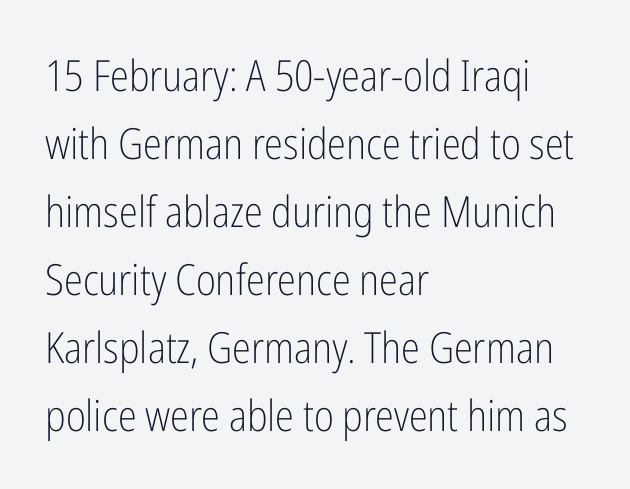
The image shows 43 px light, condensed sans-serif type, upright; set left-aligned, normal line spacing (1.58x), normal letter spacing, not underlined; low stroke contrast and a medium x-height.
